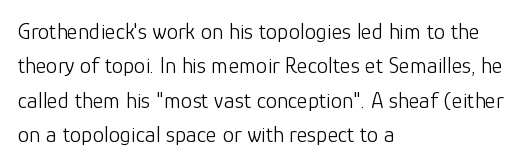
The vertical gap from one line to the next is medium. These lines were composed using upright roman letters. Horizontal alignment here is leftward, the default for most running prose. The gaps between neighbouring characters are ordinary and unremarkable. Weight: regular or lighter.
